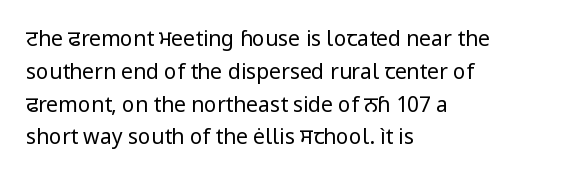
Upright lettering throughout. The rows are spaced the way most documents space them. These lines stack with their left ends in a neat column. The space beneath each line is pristine and unruled. This sample uses plain, unmodified letter spacing. Stem width sits at or under what a default text font uses.
